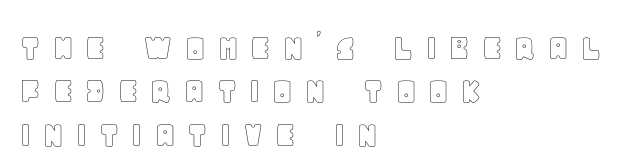
The image shows 39 px text type, upright; set left-aligned, tight line spacing (1.11x), unusually wide letter spacing (+0.26 em), not underlined; a large x-height.
